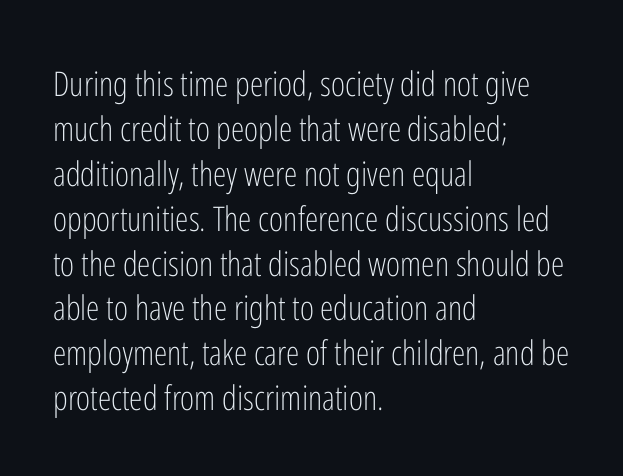
{"serif": "no", "italic": "no", "bold": "no", "weight": "light", "width": "condensed", "stroke_contrast": "low", "x_height": "medium", "monospaced": "no", "underline": "no", "align": "left", "line_spacing": "normal", "line_spacing_ratio": 1.32, "letter_spacing": "normal", "letter_spacing_em": 0.0, "glyph_px": 34}
